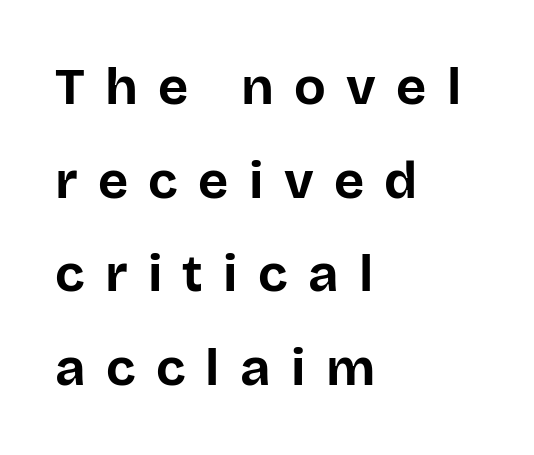
The image shows 52 px bold sans-serif type, upright; set left-aligned, line spacing 1.8x, unusually wide letter spacing (+0.39 em), not underlined; low stroke contrast and a large x-height.
